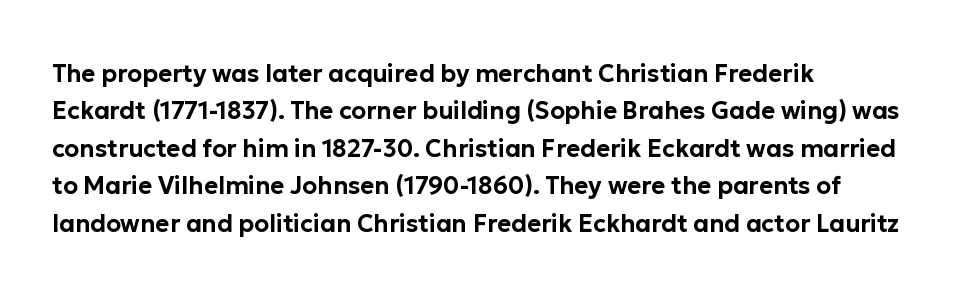
Q: Is the text italic (slanted)? A: No, it is upright.
Q: Is the text underlined? A: No.
Q: How is the paragraph aligned? A: Left-aligned.
Q: Is the spacing between letters normal or unusually wide? A: Normal.
Q: Is the spacing between lines tight, normal or loose? A: Normal.
